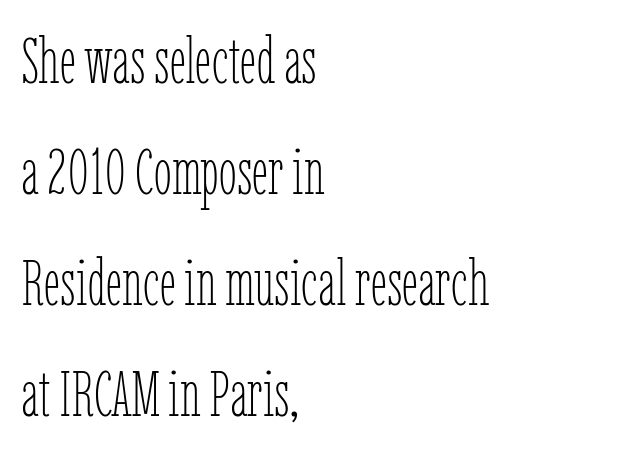
Ordinary non-slanted type is in use. Layout note: lines flush left. The face used here is rendered with its standard letterfit. Check the space under the baseline: it is left empty. Do the characters align in a grid? No, the font is proportional. A light-to-regular cut is what we see here.
